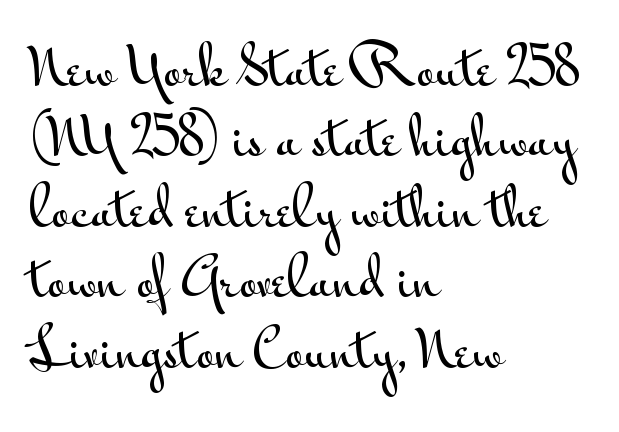
{"serif": "no", "width": "wide", "stroke_contrast": "medium", "x_height": "small", "monospaced": "no", "underline": "no", "align": "left", "line_spacing": "normal", "line_spacing_ratio": 1.38, "letter_spacing": "normal", "letter_spacing_em": 0.0, "glyph_px": 51}
